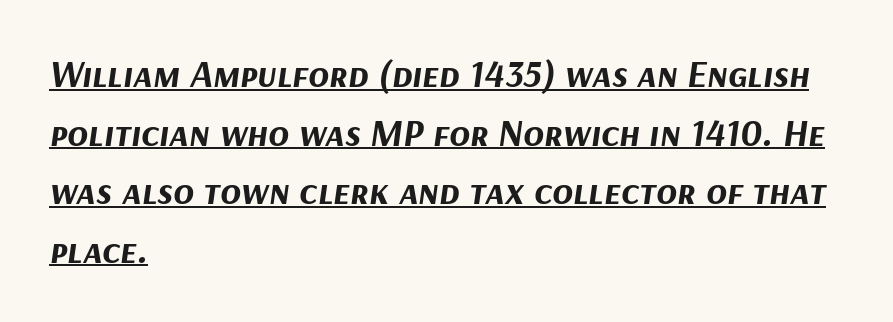
All the whitespace from short lines collects on the right. The vertical gap from one line to the next is medium. There is no visible air inserted between adjacent glyphs. I'd describe the lettering as bold — thick and assertive. Students, observe the line beneath the letters — that is underlining. Tall strokes in this sample are angled rather than plumb.
